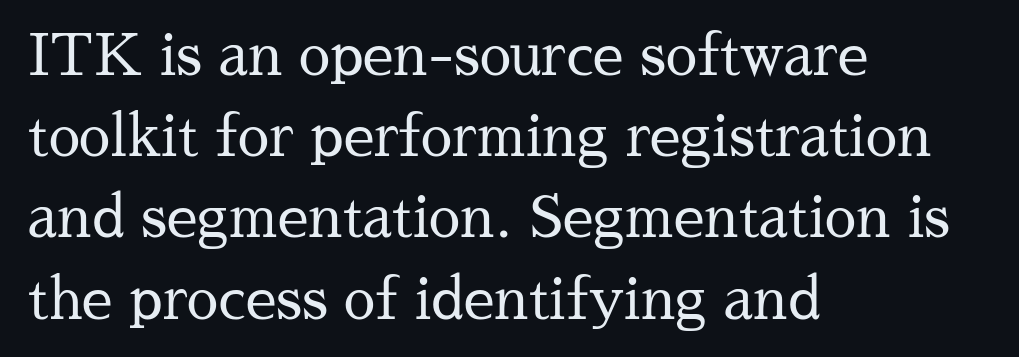
{"serif": "yes", "italic": "no", "bold": "no", "weight": "regular", "width": "normal", "stroke_contrast": "medium", "x_height": "medium", "monospaced": "no", "underline": "no", "align": "left", "line_spacing": "normal", "line_spacing_ratio": 1.45, "letter_spacing": "normal", "letter_spacing_em": 0.0, "glyph_px": 56}
